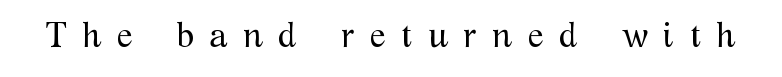
The image shows 34 px regular-weight serif type, upright; set unusually wide letter spacing (+0.45 em), not underlined; medium stroke contrast and a medium x-height.
